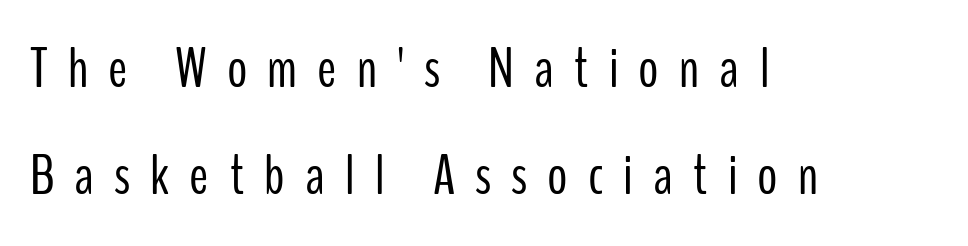
{"serif": "no", "italic": "no", "bold": "no", "weight": "light", "width": "condensed", "stroke_contrast": "low", "x_height": "medium", "monospaced": "no", "underline": "no", "align": "left", "line_spacing_ratio": 1.88, "letter_spacing": "wide", "letter_spacing_em": 0.35, "glyph_px": 57}
